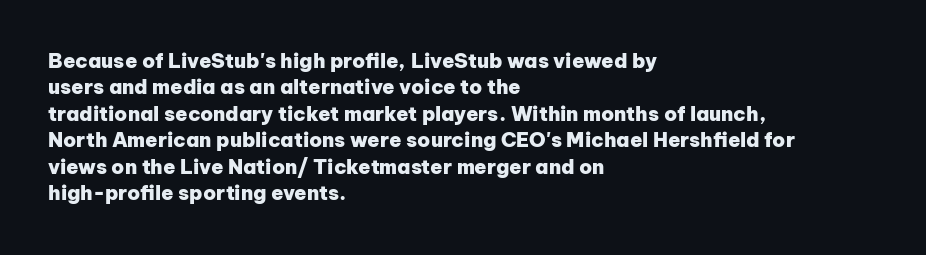
Q: Is the text bold? A: Yes.
Q: Is the text italic (slanted)? A: No, it is upright.
Q: Is the text underlined? A: No.
Q: How is the paragraph aligned? A: Left-aligned.
Q: Is the spacing between letters normal or unusually wide? A: Normal.
Q: Is the spacing between lines tight, normal or loose? A: Normal.
